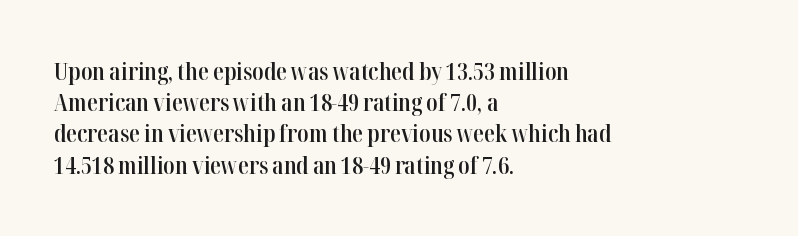
{"italic": "no", "bold": "semi", "underline": "no", "align": "left", "line_spacing": "normal", "line_spacing_ratio": 1.3, "letter_spacing": "normal", "letter_spacing_em": 0.0, "glyph_px": 24}
